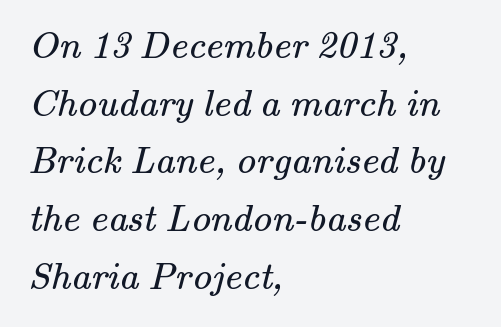
The passage shown is not underscored anywhere. Proportional: the letters do not fall into vertical columns. A light-to-regular cut is what we see here. The typeface chosen for these lines features serifs.
